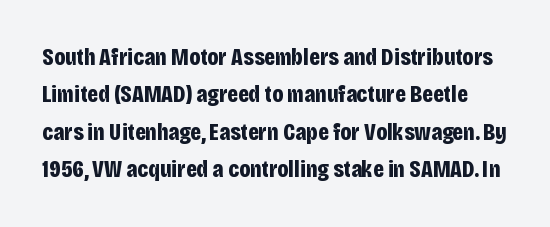
Here the glyphs are tracked normally, forming tight word shapes. Each row of text sits above clean, open space. The lettering stays uniformly vertical, giving the passage a roman look. Horizontal bands of white between lines are of average thickness.
